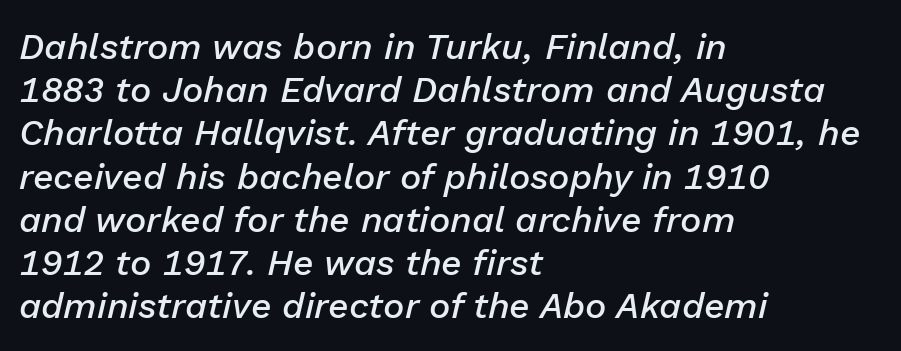
{"italic": "yes", "lean": "right", "slant_degrees": 13, "bold": "semi", "weight": "semibold", "width": "normal", "stroke_contrast": "low", "x_height": "medium", "monospaced": "no", "underline": "no", "align": "left", "line_spacing_ratio": 1.2, "letter_spacing": "normal", "letter_spacing_em": 0.0, "glyph_px": 36}
